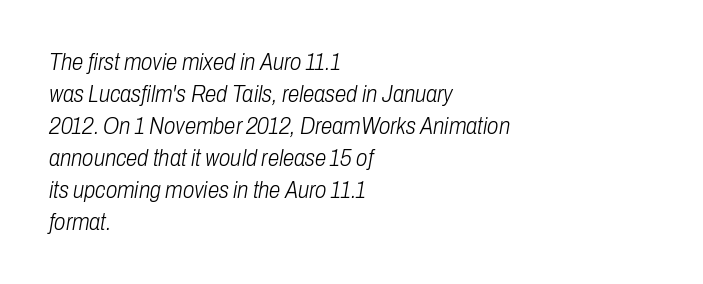
Heaviness? Minimal to ordinary, like unemphasized prose. Each line starts at the same left margin while the right side varies. The letters sit at their default tracking, neither squeezed nor spread. This rendering features lettering with no underline. The passage shown stacks its lines at a standard gap.
